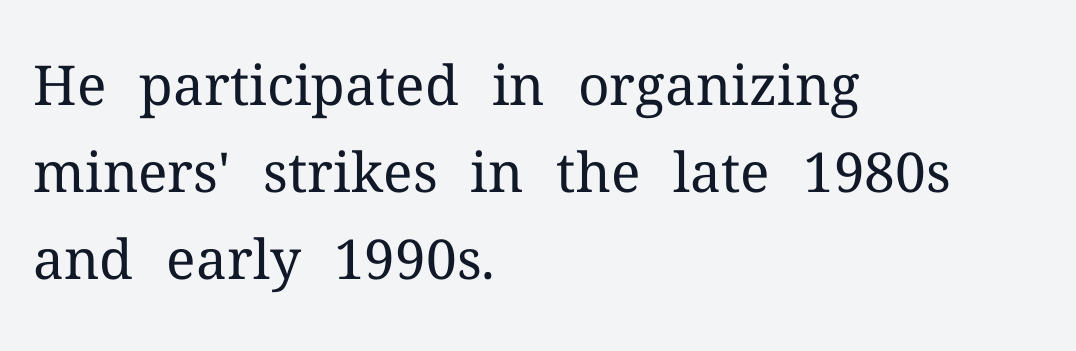
{"serif": "yes", "italic": "no", "bold": "no", "weight": "regular", "width": "normal", "stroke_contrast": "medium", "x_height": "medium", "monospaced": "no", "underline": "no", "align": "left", "line_spacing": "normal", "line_spacing_ratio": 1.58, "letter_spacing": "normal", "letter_spacing_em": 0.0, "glyph_px": 55}
